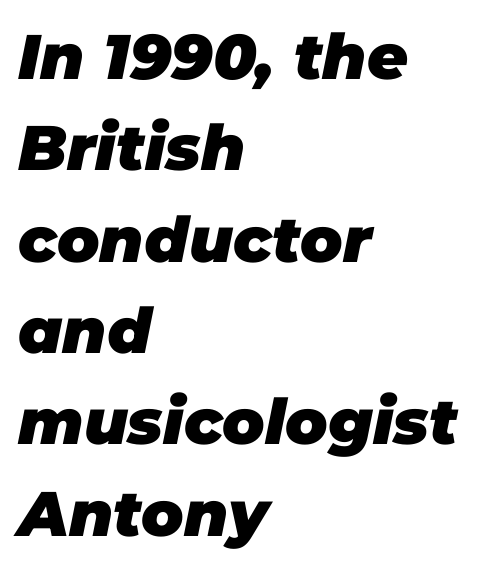
Set as a true bold cut, around the 700 mark. The horizontal fit of the characters is conventional and even. This sample keeps an unexceptional amount of space between lines. Line starts are locked; line ends wander. Clear beneath every line of the passage.
